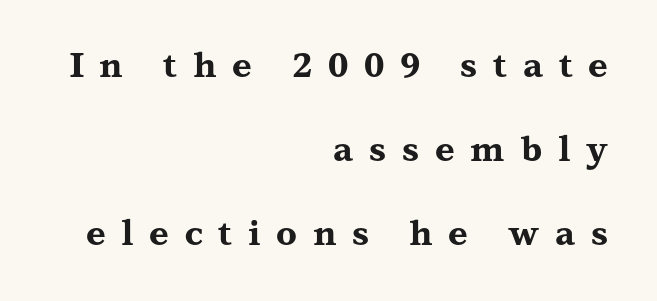
The passage shown is not underscored anywhere. A great deal of white space separates one row of letters from the next. Does extra space separate the letters? Yes, quite a lot of it. Look at the bottom of the vertical strokes: they flare into serifs here. Thick stems and heavy bowls — unmistakably bold. The setting favours the right margin, as signatures and pull-quotes sometimes do.
